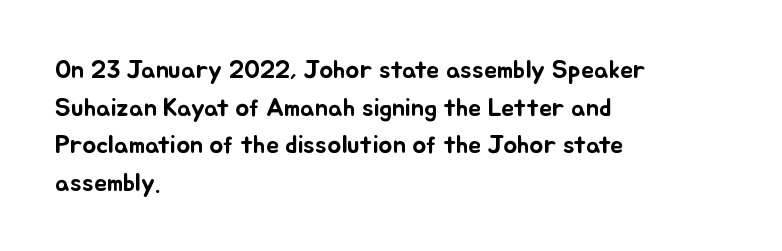
{"italic": "no", "underline": "no", "align": "left", "line_spacing": "normal", "line_spacing_ratio": 1.45, "letter_spacing": "normal", "letter_spacing_em": 0.0, "glyph_px": 26}
